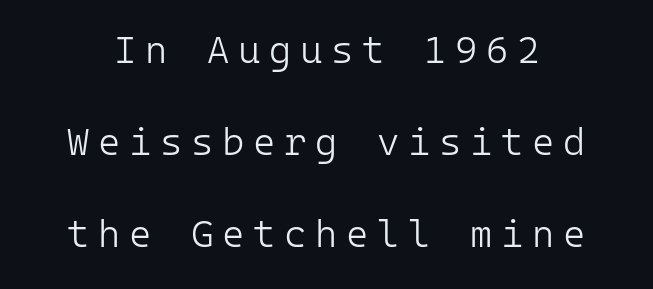
A bare baseline throughout the passage. The rendering uses a large line-height, opening up the rows. The font's upright variant was chosen for this text. This is sans-serif lettering, the kind often seen on screens and signage. The passage shown is typed in a monospace face where columns stay perfectly aligned.
